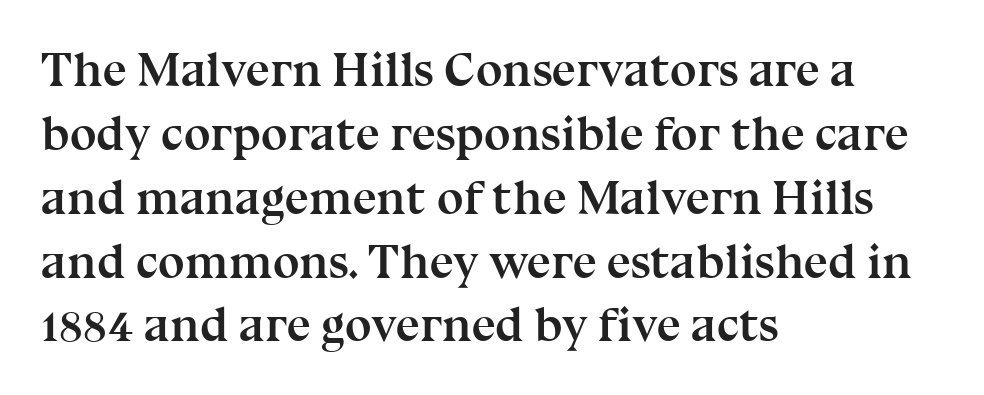
Q: Is the text bold? A: Yes.
Q: Is the text italic (slanted)? A: No, it is upright.
Q: Is the typeface a serif or a sans-serif typeface? A: Serif.
Q: Is the text underlined? A: No.
Q: How is the paragraph aligned? A: Left-aligned.
Q: Is the spacing between letters normal or unusually wide? A: Normal.
Q: Is the spacing between lines tight, normal or loose? A: Normal.
Q: Width (condensed, normal, or wide)? A: Normal.
Q: Stroke contrast? A: Medium.
Q: x-height? A: Medium.
Q: Monospaced? A: No.
